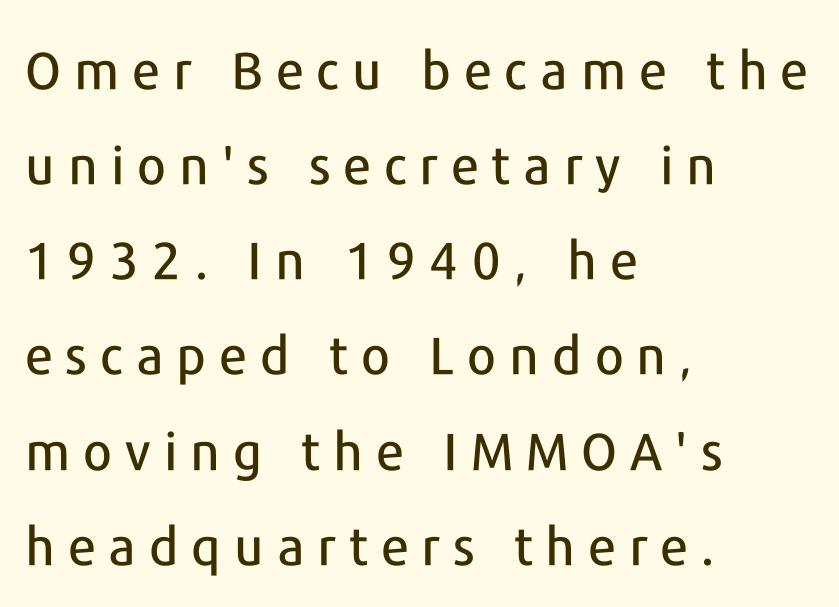
{"serif": "no", "italic": "no", "width": "normal", "stroke_contrast": "low", "x_height": "medium", "monospaced": "no", "underline": "no", "align": "left", "line_spacing_ratio": 1.83, "letter_spacing": "wide", "letter_spacing_em": 0.25, "glyph_px": 52}
